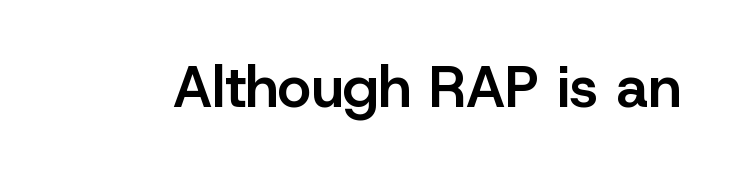
The image shows 58 px semibold sans-serif type, upright; set normal letter spacing, not underlined; low stroke contrast and a medium x-height.
